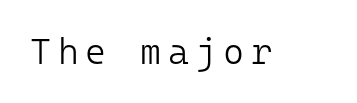
The image shows 36 px light sans-serif type, upright, monospaced; set not underlined; low stroke contrast and a medium x-height.
